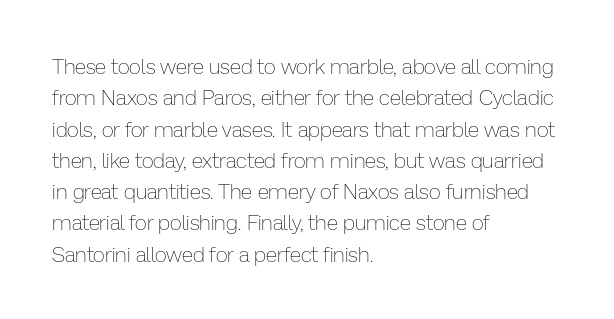
The image shows 21 px text type, upright; set left-aligned, normal line spacing (1.49x), normal letter spacing, not underlined.
